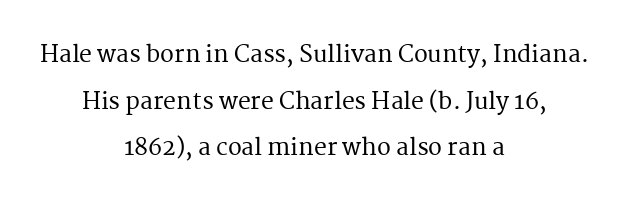
Leading: increased. Descenders hang freely into open space. The compositor balanced each line on the midline. Unlike italic type, these characters show no tilt at all. Words appear dense and cohesive because spacing is normal.
